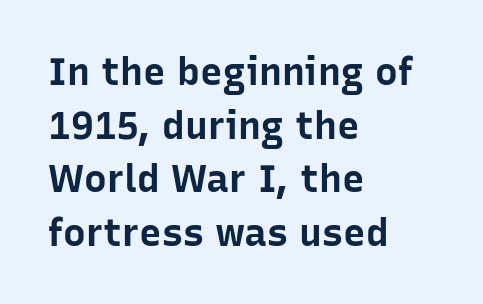
Q: Is the text bold? A: Yes.
Q: Is the text italic (slanted)? A: No, it is upright.
Q: Is the typeface a serif or a sans-serif typeface? A: Sans-serif.
Q: Is the text underlined? A: No.
Q: How is the paragraph aligned? A: Left-aligned.
Q: Is the spacing between letters normal or unusually wide? A: Normal.
Q: Is the spacing between lines tight, normal or loose? A: Normal.
Q: Width (condensed, normal, or wide)? A: Normal.
Q: Stroke contrast? A: Low.
Q: x-height? A: Medium.
Q: Monospaced? A: No.
